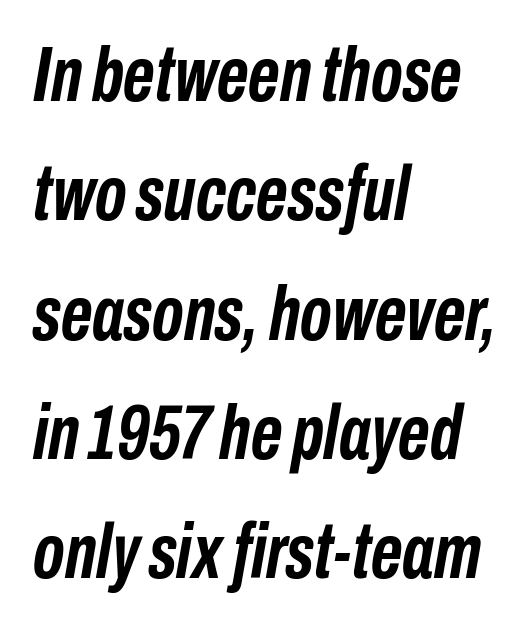
Q: Is the text bold? A: Yes.
Q: Is the text italic (slanted)? A: Yes, it leans right by about 10 degrees.
Q: Is the text underlined? A: No.
Q: How is the paragraph aligned? A: Left-aligned.
Q: Is the spacing between letters normal or unusually wide? A: Normal.
Q: Is the spacing between lines tight, normal or loose? A: Normal.
Q: Width (condensed, normal, or wide)? A: Condensed.
Q: Stroke contrast? A: Low.
Q: x-height? A: Medium.
Q: Monospaced? A: No.
